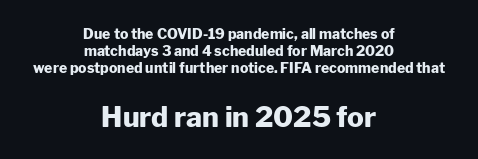
{"serif": "no", "italic": "no", "bold": "yes", "weight": "heavy", "width": "normal", "stroke_contrast": "low", "x_height": "medium", "monospaced": "no", "underline": "no", "align": "center", "line_spacing_ratio": 1.22, "letter_spacing": "normal", "letter_spacing_em": 0.0, "larger_block": "second", "size_ratio": 2.0, "glyph_px": 28}
